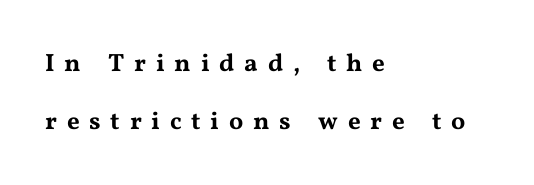
{"italic": "no", "underline": "no", "align": "left", "line_spacing": "loose", "line_spacing_ratio": 2.31, "letter_spacing": "wide", "letter_spacing_em": 0.39, "glyph_px": 25}
